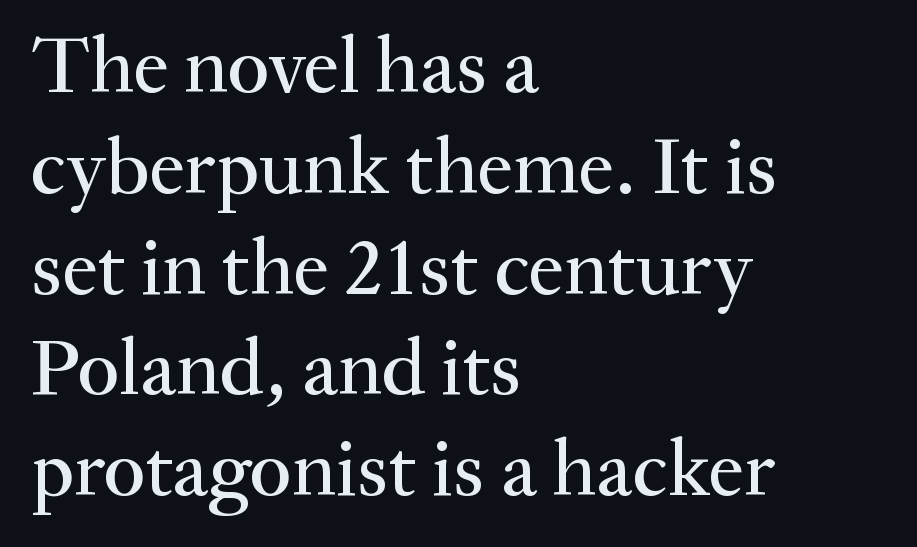
The image shows 80 px serif type, upright; set left-aligned, normal line spacing (1.26x), normal letter spacing, not underlined; medium stroke contrast and a small x-height.
